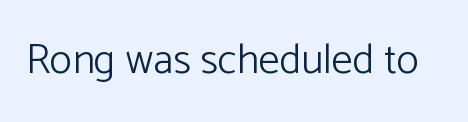
Descender tails drop into unmarked territory. The typeface chosen for these lines omits serifs. This is not heavy type; no bold has been used. Observe the ordinary spacing: letters are neighbours, not strangers. Tall strokes in this sample are plumb rather than angled.
